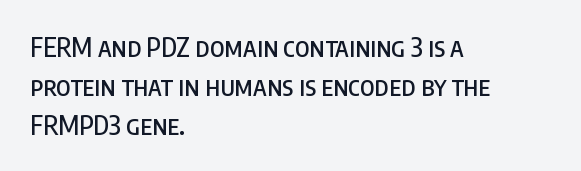
The compositor pushed each line to the left boundary. Every stem runs plumb, perpendicular to the baseline. This sample keeps an unexceptional amount of space between lines. Here the glyphs are tracked normally, forming tight word shapes. Descender tails drop into unmarked territory.
